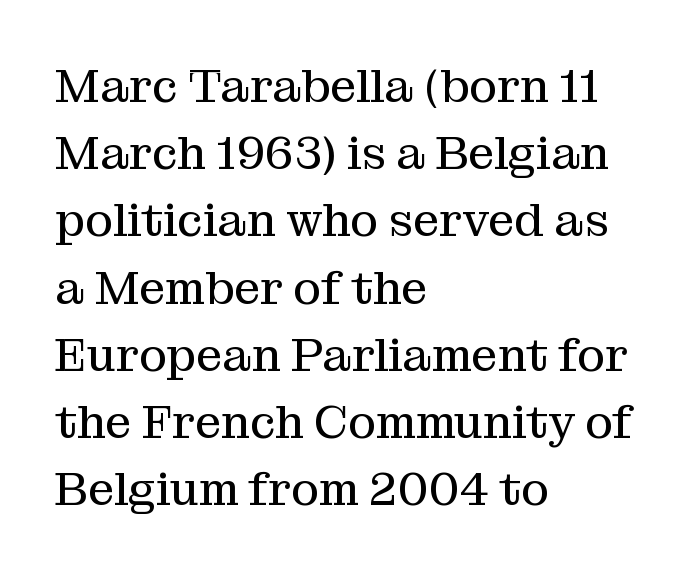
If you drew a line through each stem, it would be perfectly vertical. Looks like regular typesetting: each glyph gets only the width it needs. A serif font was chosen for this passage. No chunkiness to these letters — they're not bold.
